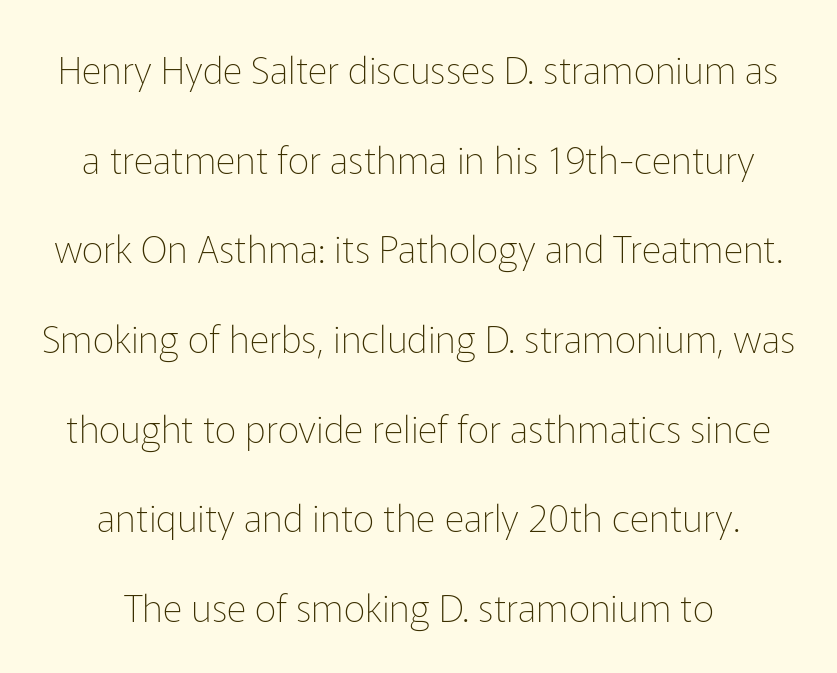
Q: Is the text bold? A: No.
Q: Is the text italic (slanted)? A: No, it is upright.
Q: Is the typeface a serif or a sans-serif typeface? A: Sans-serif.
Q: Is the text underlined? A: No.
Q: How is the paragraph aligned? A: Centered.
Q: Is the spacing between letters normal or unusually wide? A: Normal.
Q: Is the spacing between lines tight, normal or loose? A: Loose.
Q: Width (condensed, normal, or wide)? A: Normal.
Q: Stroke contrast? A: Low.
Q: x-height? A: Medium.
Q: Monospaced? A: No.
